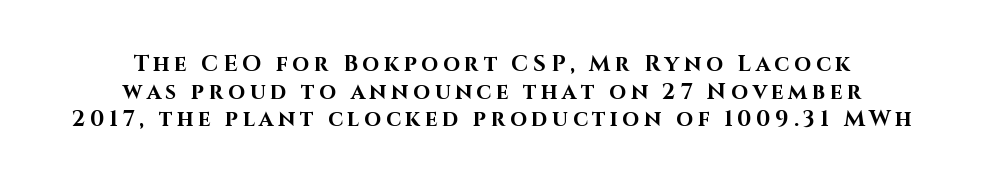
The image shows 22 px bold type, upright; set centered, normal line spacing (1.26x), unusually wide letter spacing (+0.21 em), not underlined.
